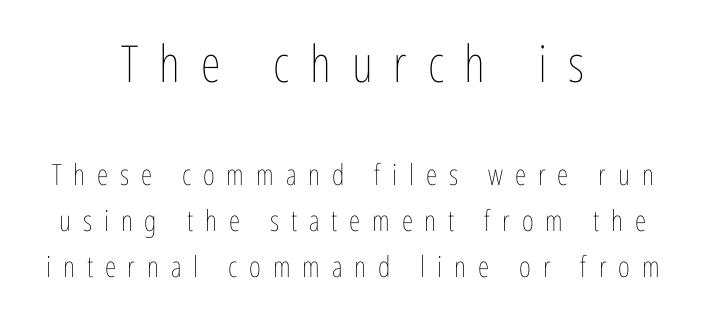
Q: Is the text bold? A: No.
Q: Is the text italic (slanted)? A: No, it is upright.
Q: Is the text underlined? A: No.
Q: How is the paragraph aligned? A: Centered.
Q: Is the spacing between letters normal or unusually wide? A: Unusually wide.
Q: Is the spacing between lines tight, normal or loose? A: Normal.
Q: Which block of text is set in a larger size, the first (top) or the second (bottom)? A: The first (top) one.
Q: Width (condensed, normal, or wide)? A: Condensed.
Q: Stroke contrast? A: Low.
Q: x-height? A: Medium.
Q: Monospaced? A: No.
